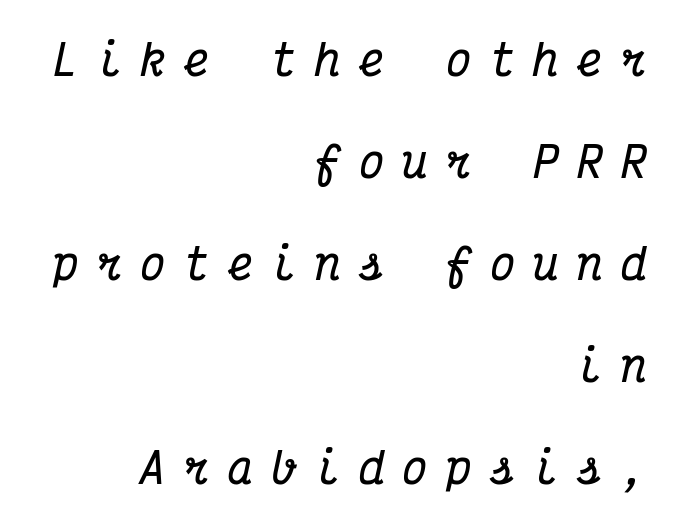
This sample has the even, mechanical cadence of fixed-width lettering. Display-style spreading of the glyphs; the letterfit is very open. Strokes here are thick enough to call this a true bold. Check where the strokes stop: tiny serifs finish them off. Descenders hang freely into open space. The rendering applies a slant to the glyphs.
